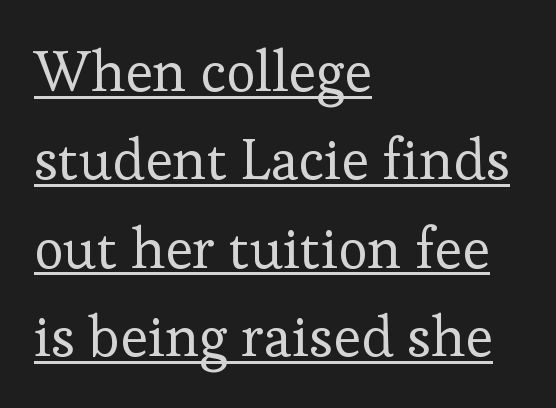
The image shows 57 px regular-weight serif type, upright; set left-aligned, normal line spacing (1.55x), normal letter spacing, underlined; low stroke contrast and a medium x-height.
